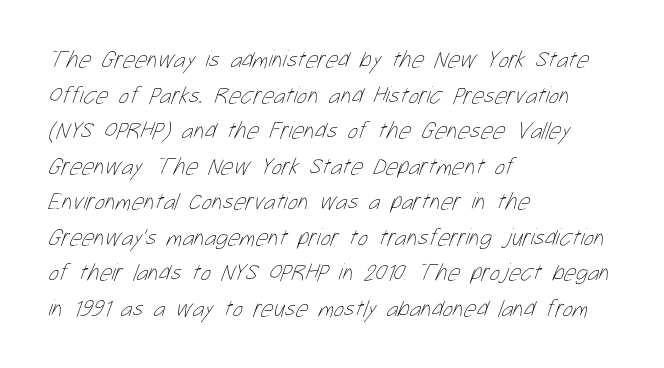
Q: Is the text bold? A: No.
Q: Is the text underlined? A: No.
Q: How is the paragraph aligned? A: Left-aligned.
Q: Is the spacing between letters normal or unusually wide? A: Normal.
Q: Is the spacing between lines tight, normal or loose? A: Normal.
